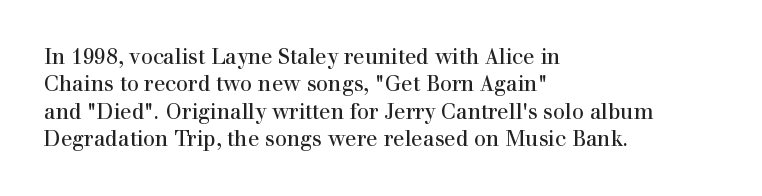
The image shows 21 px text type, upright; set left-aligned, normal line spacing (1.3x), normal letter spacing, not underlined.
